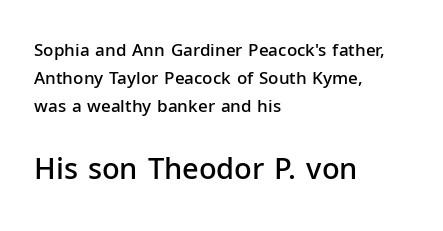
{"serif": "no", "italic": "no", "bold": "semi", "weight": "semibold", "width": "normal", "stroke_contrast": "low", "x_height": "medium", "monospaced": "no", "underline": "no", "align": "left", "line_spacing": "normal", "line_spacing_ratio": 1.64, "letter_spacing": "normal", "letter_spacing_em": 0.0, "larger_block": "second", "size_ratio": 1.71, "glyph_px": 29}
